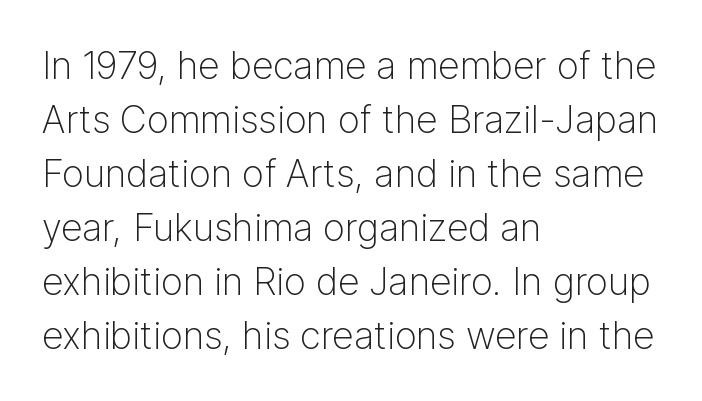
Q: Is the text bold? A: No.
Q: Is the text italic (slanted)? A: No, it is upright.
Q: Is the typeface a serif or a sans-serif typeface? A: Sans-serif.
Q: Is the text underlined? A: No.
Q: How is the paragraph aligned? A: Left-aligned.
Q: Is the spacing between letters normal or unusually wide? A: Normal.
Q: Is the spacing between lines tight, normal or loose? A: Normal.
Q: Width (condensed, normal, or wide)? A: Normal.
Q: Stroke contrast? A: Low.
Q: x-height? A: Medium.
Q: Monospaced? A: No.
